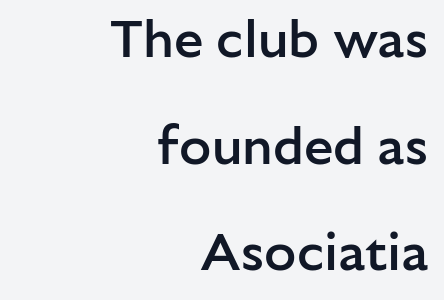
Unmarked baselines from the first word to the last. The passage shown is typed in a proportional face where columns would drift. Interline gaps are noticeably wide in this sample. Horizontal alignment here is rightward, an uncommon choice for prose.
